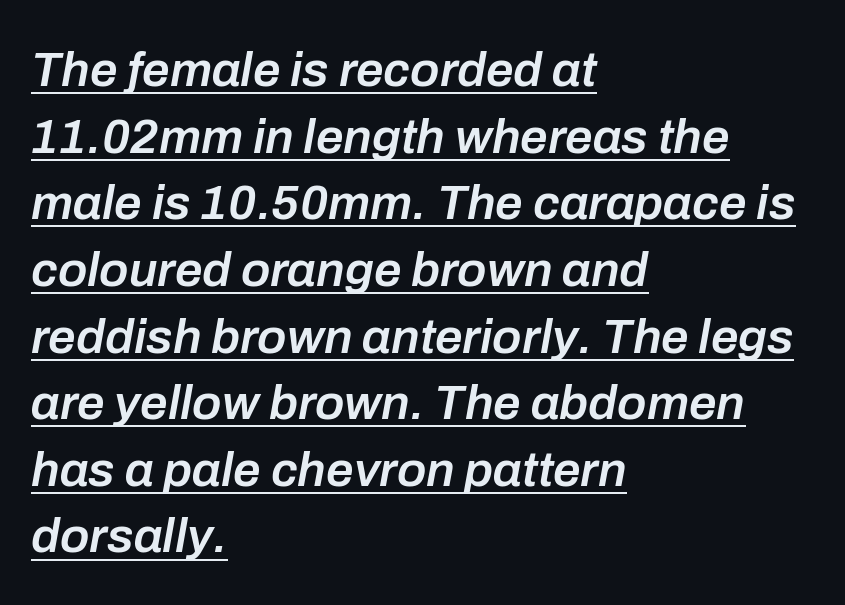
Normally led — the rows are evenly, conventionally spaced. Here the glyphs are tracked normally, forming tight word shapes. The compositor pushed each line to the left boundary. Each letter keeps its own natural width here, so spacing adapts to shape. Tall strokes in this sample are angled rather than plumb. Slightly chunky letters — semibold, I'd say, not full bold.
